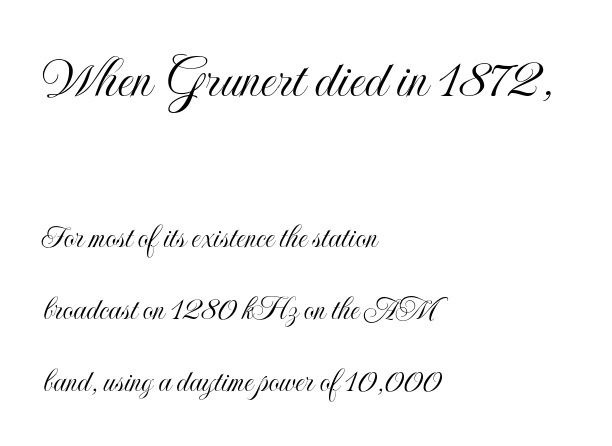
The image shows 60 px condensed type; set left-aligned, loose line spacing (2.12x), normal letter spacing, not underlined; the first (top) block is 1.76x larger; a small x-height.
